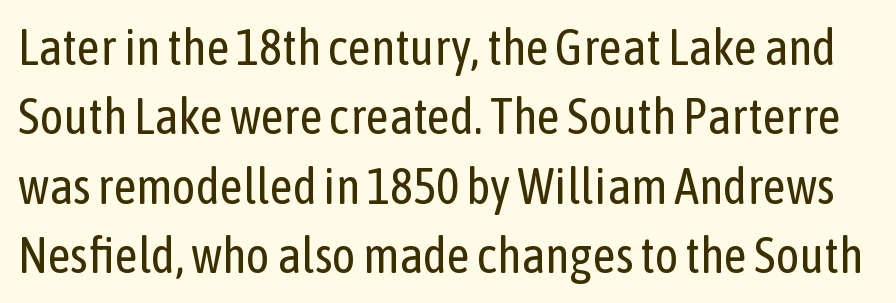
{"serif": "no", "italic": "no", "bold": "no", "weight": "regular", "width": "condensed", "stroke_contrast": "low", "x_height": "medium", "monospaced": "no", "underline": "no", "line_spacing": "normal", "line_spacing_ratio": 1.39, "letter_spacing": "normal", "letter_spacing_em": 0.0, "glyph_px": 50}
